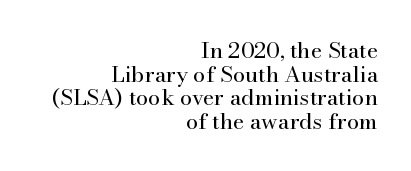
The image shows 22 px text type, upright; set right-aligned, tight line spacing (1.07x), normal letter spacing, not underlined.
